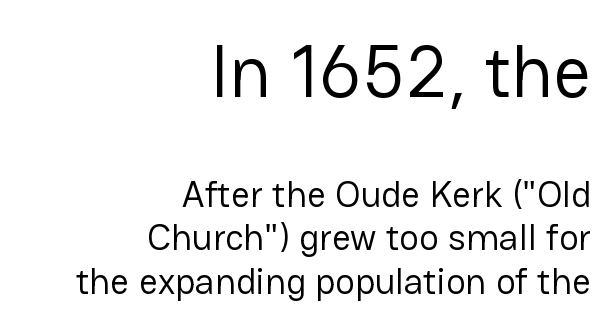
Q: Is the text bold? A: No.
Q: Is the text italic (slanted)? A: No, it is upright.
Q: Is the typeface a serif or a sans-serif typeface? A: Sans-serif.
Q: Is the text underlined? A: No.
Q: How is the paragraph aligned? A: Right-aligned.
Q: Is the spacing between letters normal or unusually wide? A: Normal.
Q: Which block of text is set in a larger size, the first (top) or the second (bottom)? A: The first (top) one.
Q: Width (condensed, normal, or wide)? A: Normal.
Q: Stroke contrast? A: Low.
Q: x-height? A: Medium.
Q: Monospaced? A: No.
